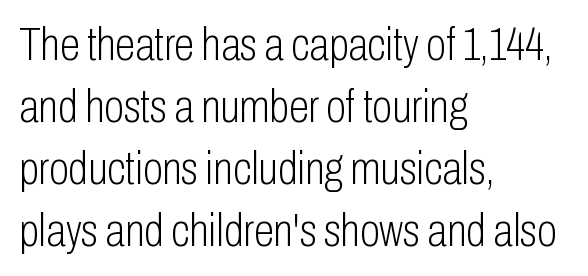
Style check: upright. The font is comparable to plain body text, perhaps lighter. The lines are quadded left. Each letter keeps its own natural width here, so spacing adapts to shape. Horizontal bands of white between lines are of average thickness. Is this a sans? Yes — the strokes have no serifs.
